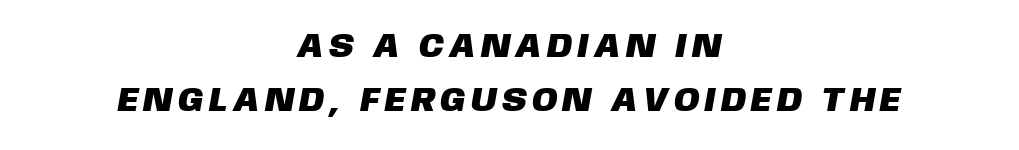
The image shows 34 px sans-serif type; set centered, normal line spacing (1.59x), unusually wide letter spacing (+0.2 em), not underlined; low stroke contrast and a large x-height.
